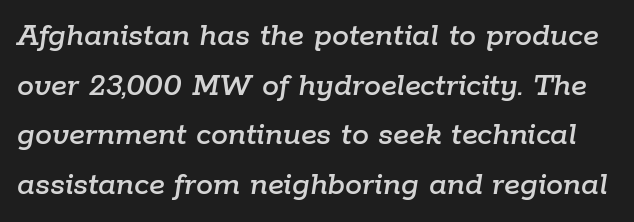
The image shows 34 px text type, italic (leaning right); set normal line spacing (1.46x), normal letter spacing, not underlined; low stroke contrast and a medium x-height.
